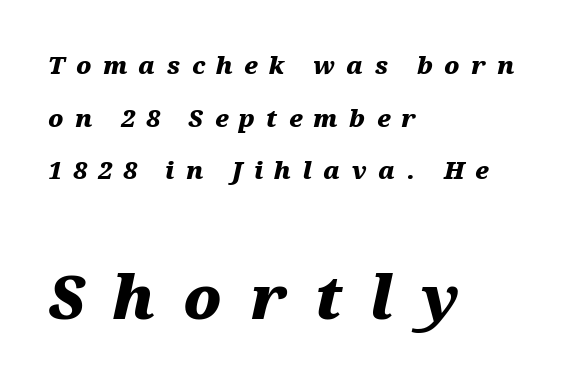
The image shows 60 px heavy, wide type, italic (leaning right); set left-aligned, loose line spacing (2.19x), unusually wide letter spacing (+0.47 em), not underlined; the second (bottom) block is 2.5x larger; medium stroke contrast and a medium x-height.
